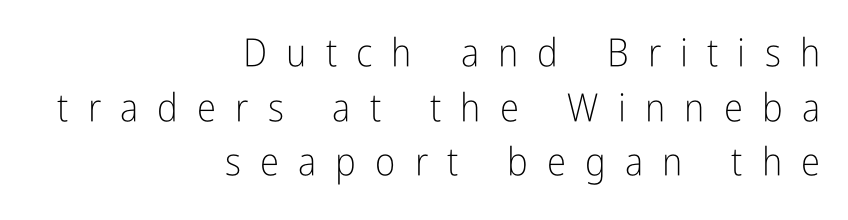
The image shows 39 px light, condensed sans-serif type, upright; set right-aligned, normal line spacing (1.4x), unusually wide letter spacing (+0.49 em), not underlined; low stroke contrast and a medium x-height.
